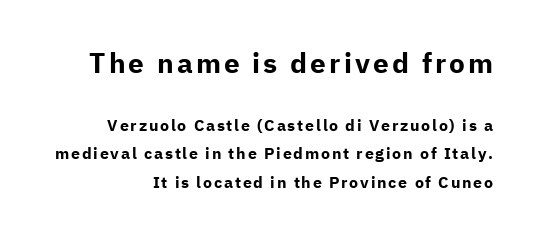
The specimen omits any rule beneath the text block's lines. In terms of letterform style, serifs are entirely absent. Visually, the top section dominates because its glyphs are scaled up. This is the regular roman posture of the typeface. The letters are bold, with thick, heavy strokes.
